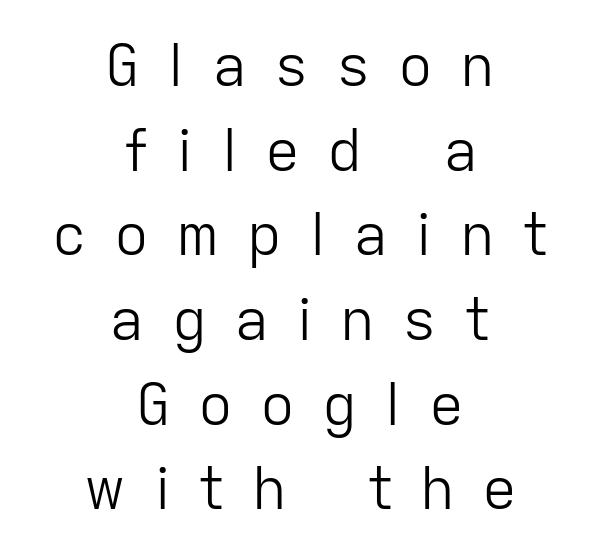
Q: Is the text bold? A: No.
Q: Is the text italic (slanted)? A: No, it is upright.
Q: Is the typeface a serif or a sans-serif typeface? A: Sans-serif.
Q: Is the text underlined? A: No.
Q: How is the paragraph aligned? A: Centered.
Q: Is the spacing between letters normal or unusually wide? A: Unusually wide.
Q: Is the spacing between lines tight, normal or loose? A: Normal.
Q: Width (condensed, normal, or wide)? A: Normal.
Q: Stroke contrast? A: Low.
Q: x-height? A: Medium.
Q: Monospaced? A: No.
